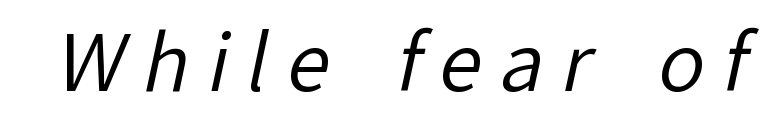
Caption: face not bold, strokes unweighted. This is sans-serif lettering, the kind often seen on screens and signage. The face used here is rendered with a markedly widened letterfit. Varying glyph widths throughout — classic text-font behaviour. A bare baseline throughout the passage.
